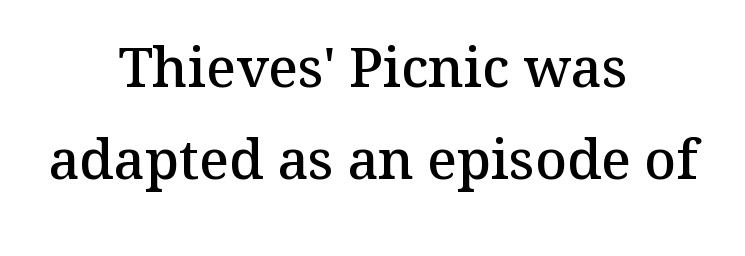
{"serif": "yes", "italic": "no", "bold": "semi", "weight": "semibold", "width": "normal", "stroke_contrast": "medium", "x_height": "medium", "monospaced": "no", "underline": "no", "align": "center", "line_spacing": "normal", "line_spacing_ratio": 1.68, "letter_spacing": "normal", "letter_spacing_em": 0.0, "glyph_px": 55}
